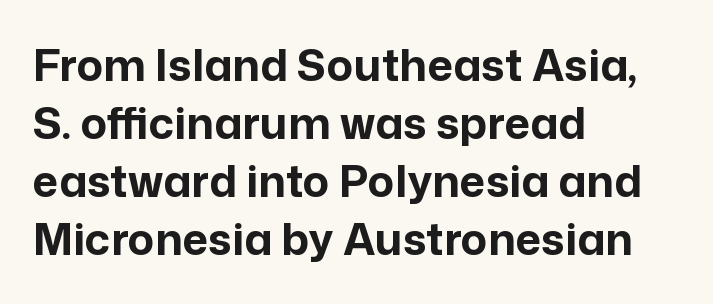
{"serif": "no", "italic": "no", "bold": "yes", "weight": "bold", "width": "normal", "stroke_contrast": "low", "x_height": "medium", "monospaced": "no", "underline": "no", "align": "left", "line_spacing": "normal", "line_spacing_ratio": 1.32, "letter_spacing": "normal", "letter_spacing_em": 0.0, "glyph_px": 44}
